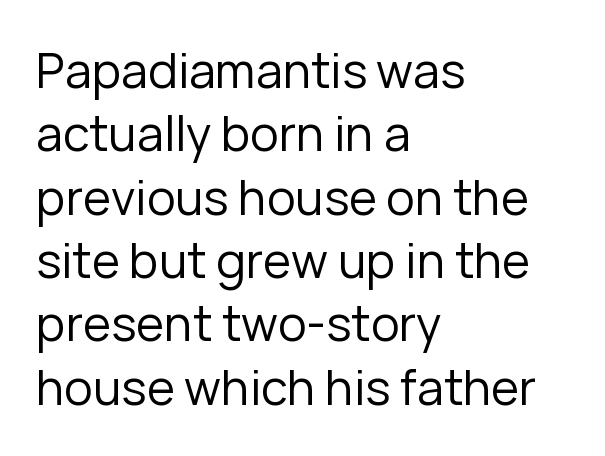
The image shows 48 px regular-weight sans-serif type, upright; set left-aligned, normal line spacing (1.32x), normal letter spacing, not underlined; low stroke contrast and a medium x-height.
